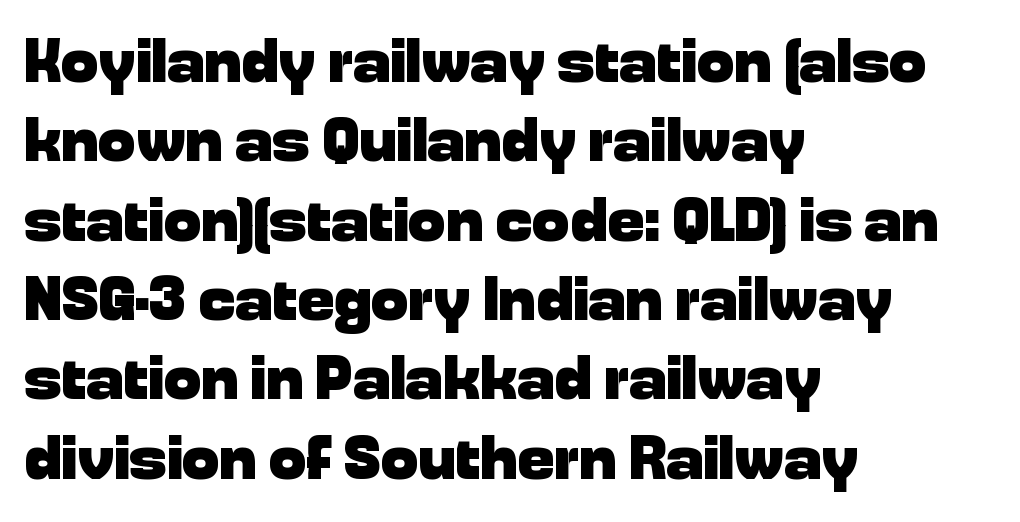
Q: Is the text bold? A: Yes.
Q: Is the text italic (slanted)? A: No, it is upright.
Q: Is the typeface a serif or a sans-serif typeface? A: Sans-serif.
Q: Is the text underlined? A: No.
Q: How is the paragraph aligned? A: Left-aligned.
Q: Is the spacing between letters normal or unusually wide? A: Normal.
Q: Is the spacing between lines tight, normal or loose? A: Normal.
Q: Width (condensed, normal, or wide)? A: Normal.
Q: Stroke contrast? A: Low.
Q: x-height? A: Medium.
Q: Monospaced? A: No.
